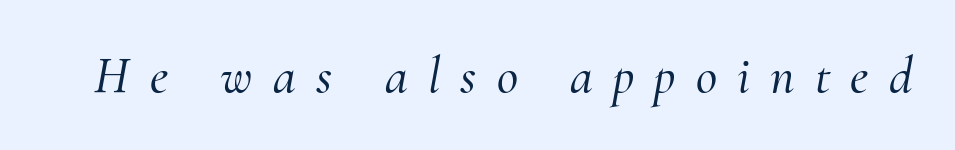
{"serif": "yes", "italic": "yes", "lean": "right", "slant_degrees": 10, "width": "normal", "stroke_contrast": "medium", "x_height": "small", "monospaced": "no", "underline": "no", "letter_spacing": "wide", "letter_spacing_em": 0.39, "glyph_px": 52}
